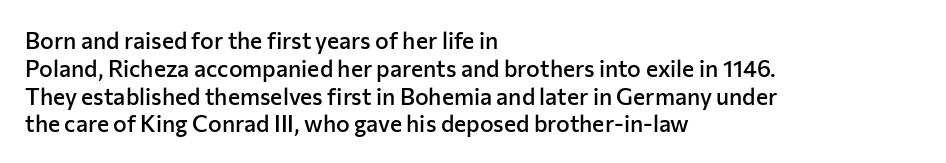
The image shows 23 px text type, upright; set left-aligned, line spacing 1.21x, normal letter spacing, not underlined.
